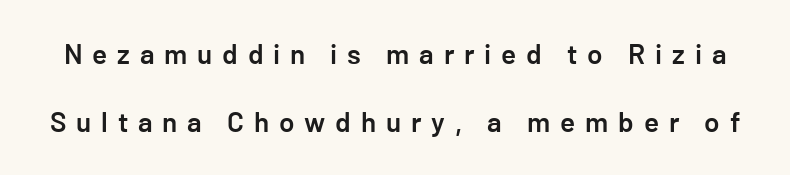
As a designer I'd log this as weight 600, semibold. Each new line begins a long way beneath the previous one. It's the straight-up-and-down kind of type. The line texture is sparse and dotted thanks to wide tracking. Type without underlining. The designer went with a sans here, leaving each stem footless.
